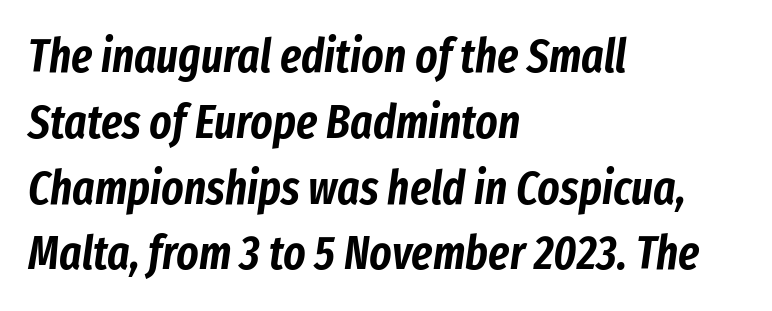
The image shows 47 px condensed type, italic (leaning right); set left-aligned, normal line spacing (1.4x), normal letter spacing, not underlined; low stroke contrast and a medium x-height.
